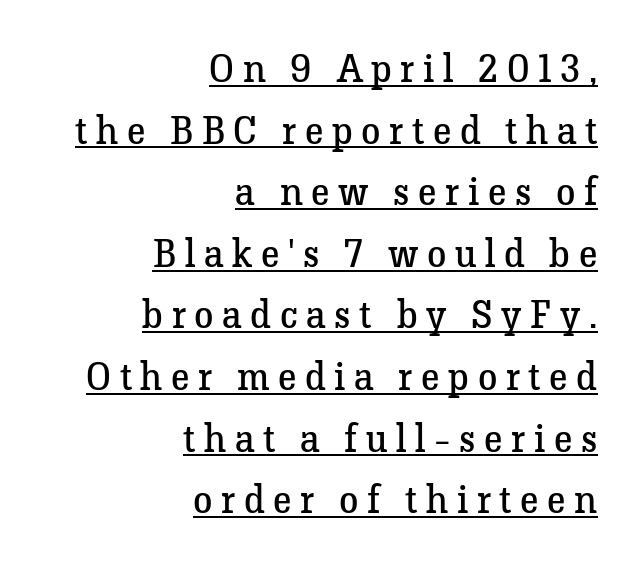
The face used here is seriffed, in the tradition of book romans. Horizontal alignment here is rightward, an uncommon choice for prose. Underlined type. What stands out about the letter spacing? Its width — letters are far apart. Is this a fixed-width face? No — the glyphs have proportional, varying widths. Notice how descenders clear the ascenders below comfortably — that's standard leading.
